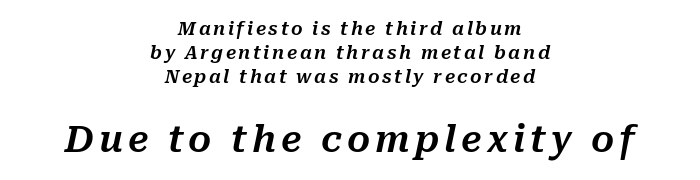
The image shows 36 px text type, italic (leaning right); set centered, normal line spacing (1.32x), not underlined; the second (bottom) block is 2.0x larger; medium stroke contrast and a medium x-height.
